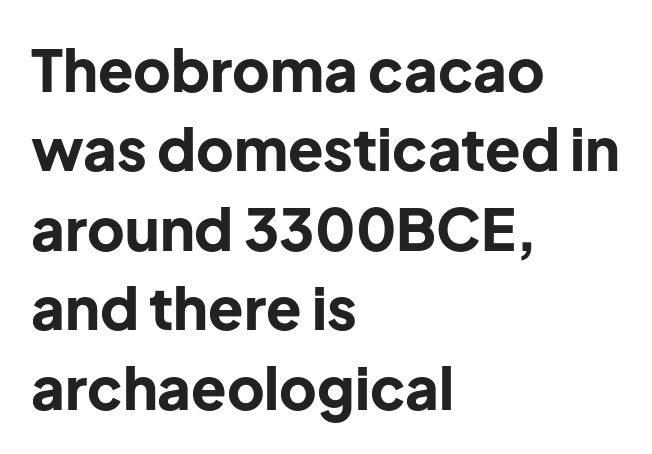
The image shows 58 px bold sans-serif type, upright; set left-aligned, normal line spacing (1.37x), normal letter spacing, not underlined; low stroke contrast and a medium x-height.
